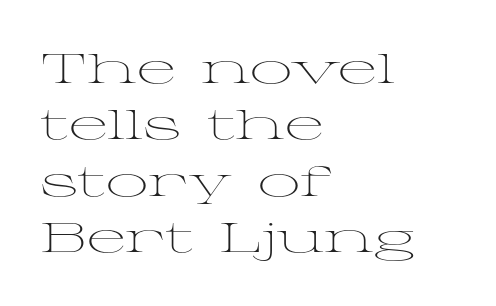
Q: Is the text bold? A: No.
Q: Is the text italic (slanted)? A: No, it is upright.
Q: Is the typeface a serif or a sans-serif typeface? A: Serif.
Q: Is the text underlined? A: No.
Q: How is the paragraph aligned? A: Left-aligned.
Q: Is the spacing between letters normal or unusually wide? A: Normal.
Q: Is the spacing between lines tight, normal or loose? A: Normal.
Q: Width (condensed, normal, or wide)? A: Wide.
Q: Stroke contrast? A: Medium.
Q: x-height? A: Medium.
Q: Monospaced? A: No.
